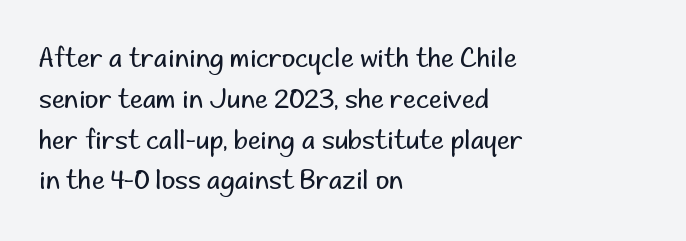
{"italic": "no", "bold": "no", "underline": "no", "align": "left", "line_spacing": "normal", "line_spacing_ratio": 1.57, "letter_spacing": "normal", "letter_spacing_em": 0.0, "glyph_px": 26}
